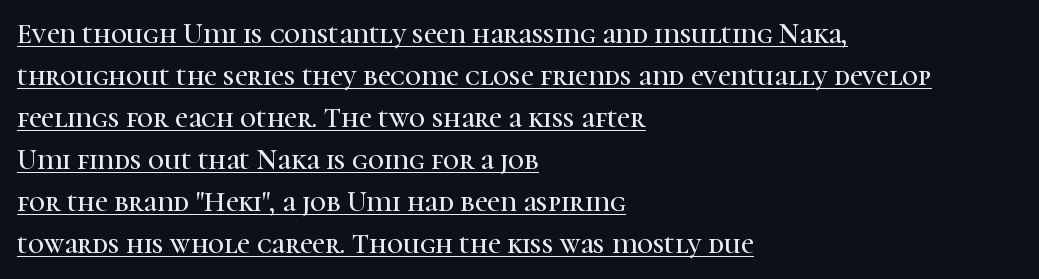
Q: Is the text italic (slanted)? A: No, it is upright.
Q: Is the typeface a serif or a sans-serif typeface? A: Serif.
Q: Is the text underlined? A: Yes.
Q: How is the paragraph aligned? A: Left-aligned.
Q: Is the spacing between letters normal or unusually wide? A: Normal.
Q: Is the spacing between lines tight, normal or loose? A: Normal.
Q: Width (condensed, normal, or wide)? A: Normal.
Q: Stroke contrast? A: High.
Q: x-height? A: Medium.
Q: Monospaced? A: No.
